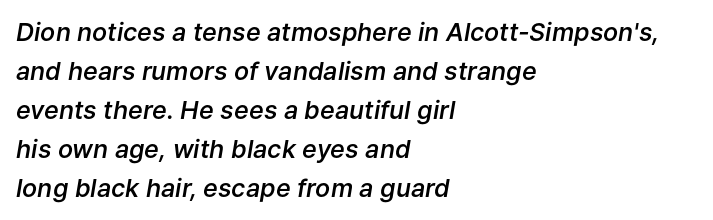
The image shows 25 px text type, italic (leaning right); set left-aligned, normal line spacing (1.56x), normal letter spacing, not underlined.
